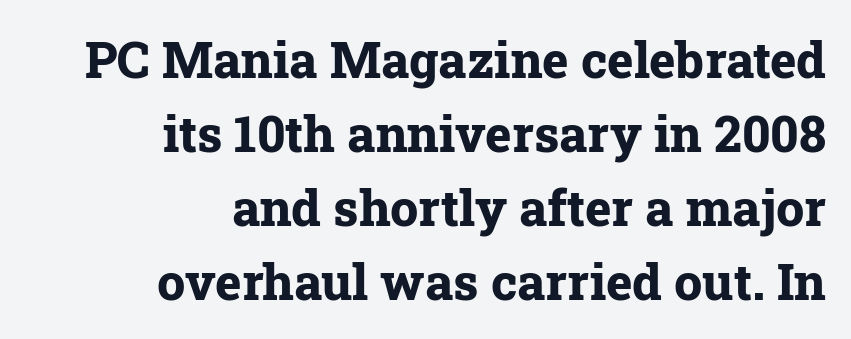
{"serif": "yes", "italic": "no", "bold": "yes", "weight": "bold", "width": "normal", "stroke_contrast": "low", "x_height": "medium", "monospaced": "no", "underline": "no", "align": "right", "line_spacing": "normal", "line_spacing_ratio": 1.48, "letter_spacing": "normal", "letter_spacing_em": 0.0, "glyph_px": 50}
